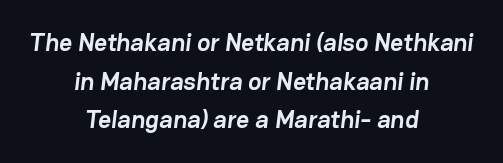
Regarding leading, the lines here are spaced in the standard way. Caption: multi-line text, centered on the measure. Each glyph is drawn with heavy, bold strokes. How are the letters spaced? Ordinarily, with no added tracking. Clear beneath every line of the passage.
